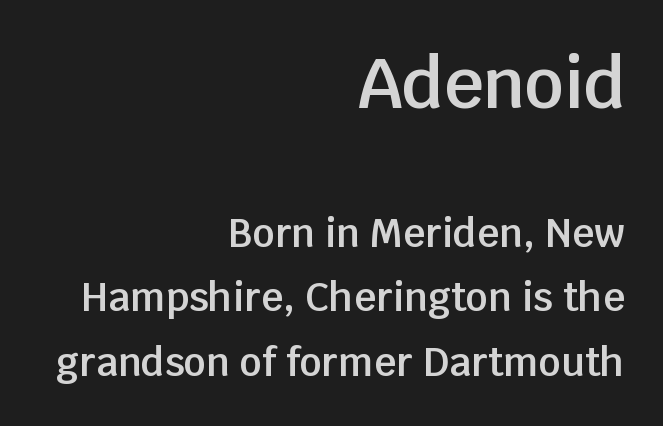
Regular leading. Posture: vertical. Set as a demibold, roughly 600 on the weight scale. Lines of text with bare space underneath.
